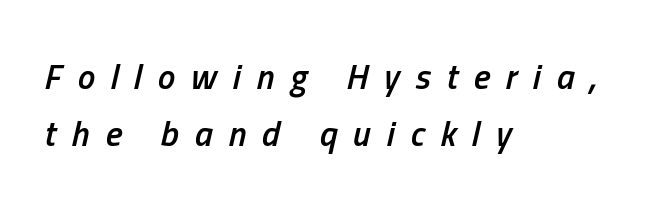
{"italic": "yes", "lean": "right", "slant_degrees": 13, "bold": "semi", "weight": "semibold", "width": "condensed", "stroke_contrast": "low", "x_height": "medium", "monospaced": "no", "underline": "no", "align": "left", "line_spacing": "normal", "line_spacing_ratio": 1.62, "letter_spacing": "wide", "letter_spacing_em": 0.45, "glyph_px": 35}
